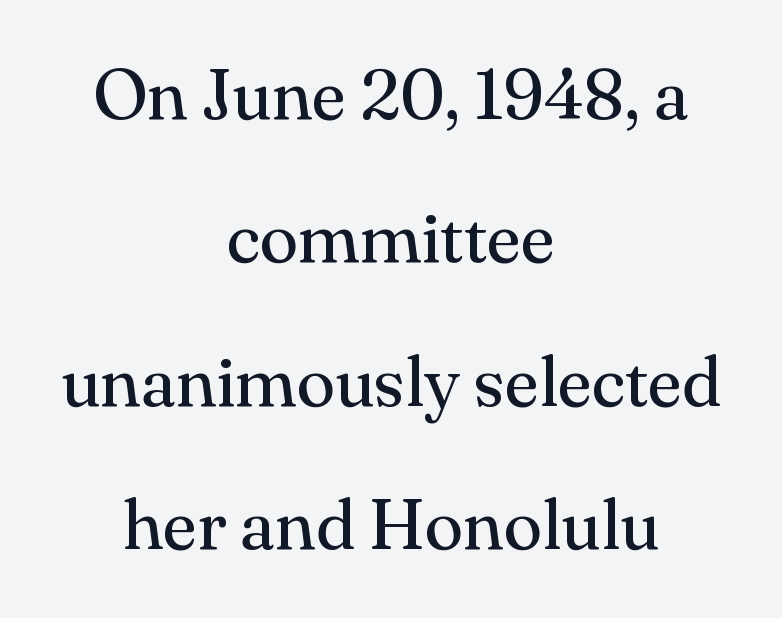
Between one letter and the next there's only the usual sliver of space. The type sits square on the baseline with zero lean. The rendering uses a large line-height, opening up the rows. Plain, unruled lines of type. The passage shown is typed in a proportional face where columns would drift. The text block is weighted toward neither margin, spreading evenly from the middle.
